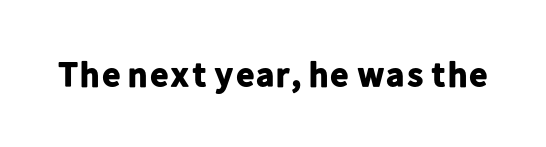
{"serif": "no", "italic": "no", "bold": "yes", "weight": "bold", "width": "normal", "stroke_contrast": "low", "x_height": "medium", "monospaced": "no", "underline": "no", "letter_spacing": "normal", "letter_spacing_em": 0.0, "glyph_px": 35}
